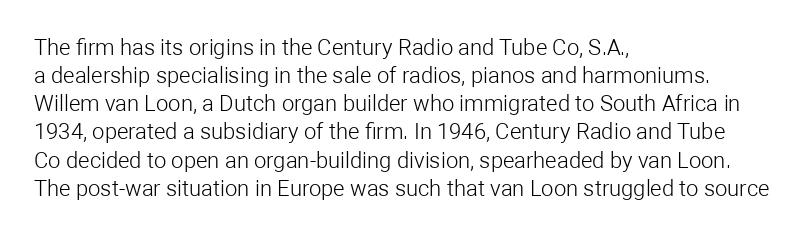
Normally led — the rows are evenly, conventionally spaced. Underlining? Definitely not there. The axis of the letterforms is exactly vertical. The passage is arranged the way most books set body copy — flush left. Default kerning and tracking; the words read as compact shapes.
